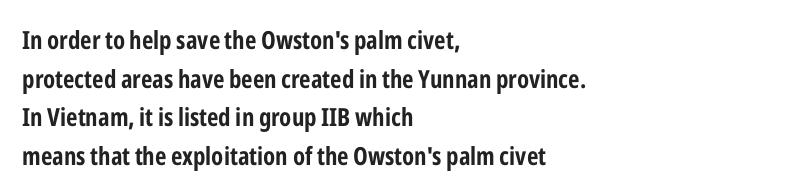
The image shows 25 px bold type, upright; set left-aligned, normal line spacing (1.55x), normal letter spacing, not underlined.
